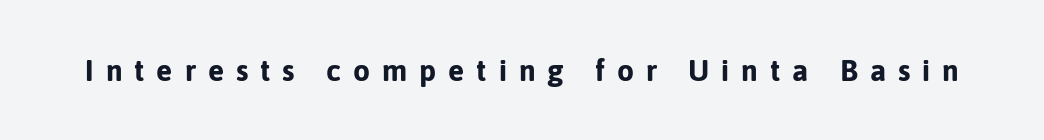
The image shows 30 px bold sans-serif type, upright; set unusually wide letter spacing (+0.4 em), not underlined; low stroke contrast and a medium x-height.
